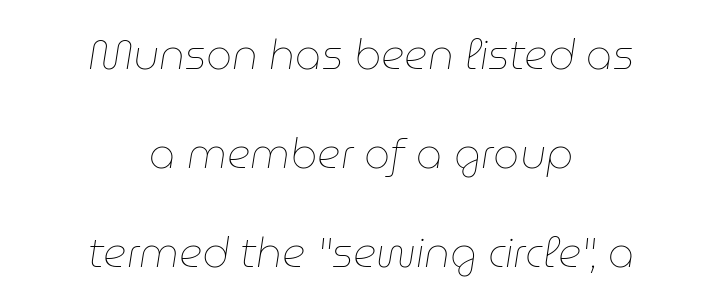
{"italic": "yes", "lean": "right", "slant_degrees": 9, "bold": "no", "weight": "thin", "width": "normal", "stroke_contrast": "low", "x_height": "medium", "monospaced": "no", "underline": "no", "align": "center", "line_spacing": "loose", "line_spacing_ratio": 2.41, "letter_spacing": "normal", "letter_spacing_em": 0.0, "glyph_px": 41}
